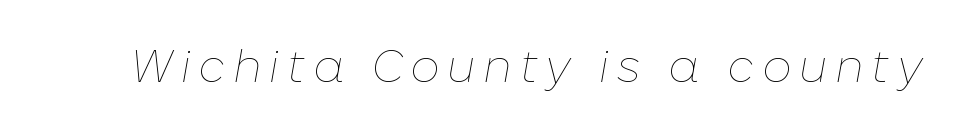
The image shows 46 px thin type, italic (leaning right); set not underlined; low stroke contrast and a medium x-height.
